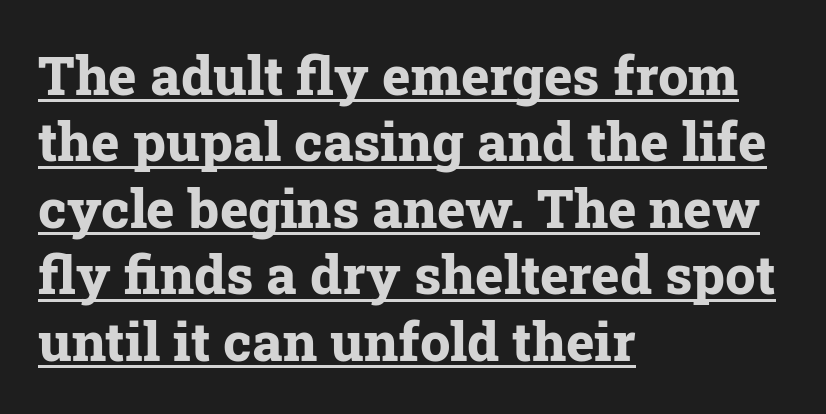
{"serif": "yes", "italic": "no", "bold": "yes", "weight": "bold", "width": "normal", "stroke_contrast": "low", "x_height": "medium", "monospaced": "no", "underline": "yes", "align": "left", "line_spacing_ratio": 1.23, "letter_spacing": "normal", "letter_spacing_em": 0.0, "glyph_px": 54}
